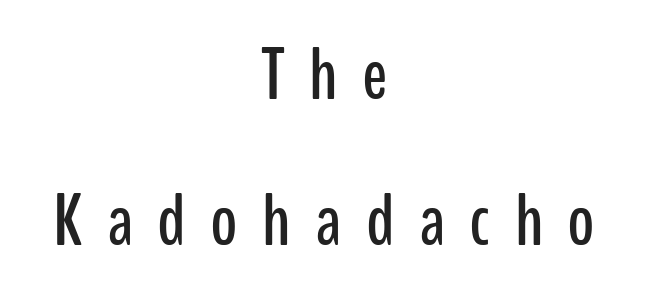
{"serif": "no", "italic": "no", "width": "condensed", "stroke_contrast": "low", "x_height": "medium", "monospaced": "no", "underline": "no", "align": "center", "line_spacing": "loose", "line_spacing_ratio": 1.97, "letter_spacing": "wide", "letter_spacing_em": 0.33, "glyph_px": 74}
